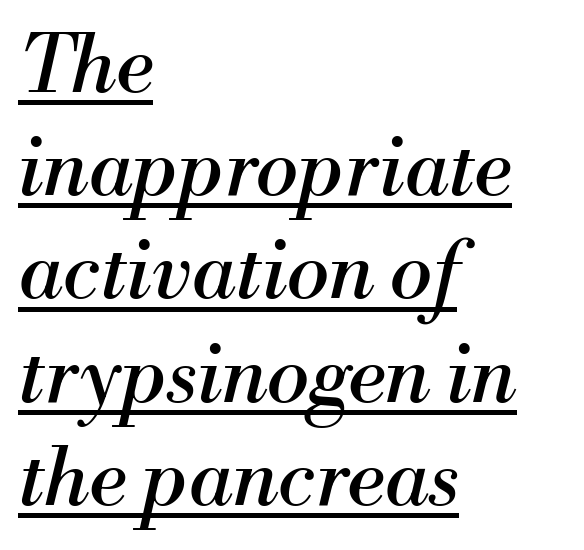
Q: Is the text bold? A: No.
Q: Is the text italic (slanted)? A: Yes, it leans right by about 13 degrees.
Q: Is the typeface a serif or a sans-serif typeface? A: Serif.
Q: Is the text underlined? A: Yes.
Q: How is the paragraph aligned? A: Left-aligned.
Q: Is the spacing between letters normal or unusually wide? A: Normal.
Q: Is the spacing between lines tight, normal or loose? A: Normal.
Q: Width (condensed, normal, or wide)? A: Normal.
Q: Stroke contrast? A: Medium.
Q: x-height? A: Small.
Q: Monospaced? A: No.
